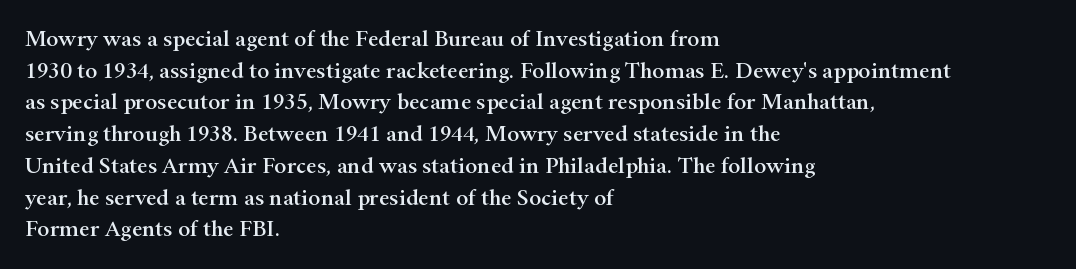
The tracking reads as untouched default to a designer's eye. These lines were composed using upright roman letters. A clean baseline with only descenders dipping below it. The designer left line spacing at the default. The lines are quadded left.
